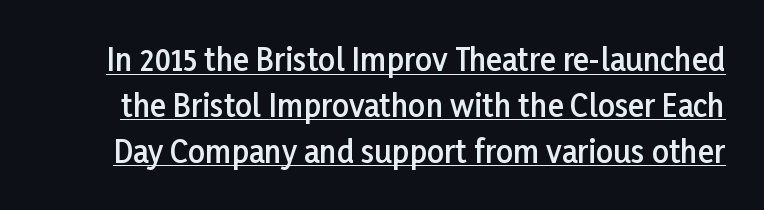
Q: Is the text bold? A: Semi-bold.
Q: Is the text italic (slanted)? A: No, it is upright.
Q: Is the typeface a serif or a sans-serif typeface? A: Sans-serif.
Q: Is the text underlined? A: Yes.
Q: Is the spacing between letters normal or unusually wide? A: Normal.
Q: Is the spacing between lines tight, normal or loose? A: Normal.
Q: Width (condensed, normal, or wide)? A: Normal.
Q: Stroke contrast? A: Low.
Q: x-height? A: Medium.
Q: Monospaced? A: No.
